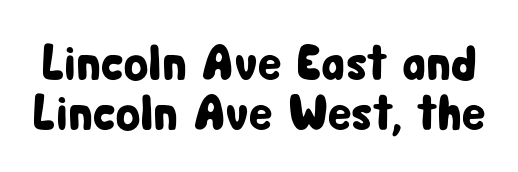
The image shows 50 px condensed sans-serif type, upright; set tight line spacing (1.01x), normal letter spacing, not underlined; low stroke contrast and a medium x-height.
